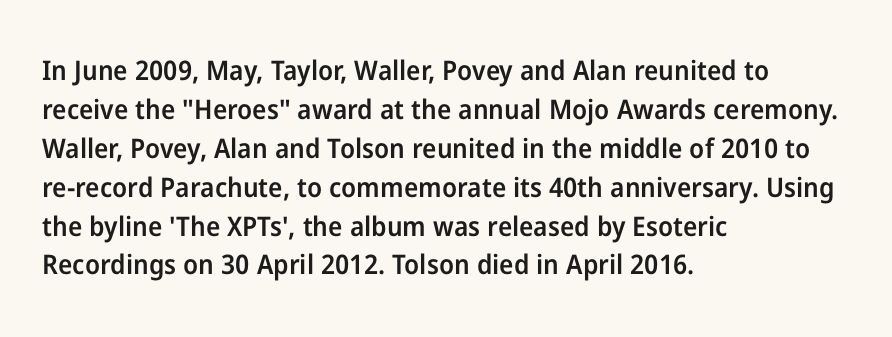
The image shows 27 px text type, upright; set left-aligned, normal line spacing (1.44x), normal letter spacing, not underlined.
